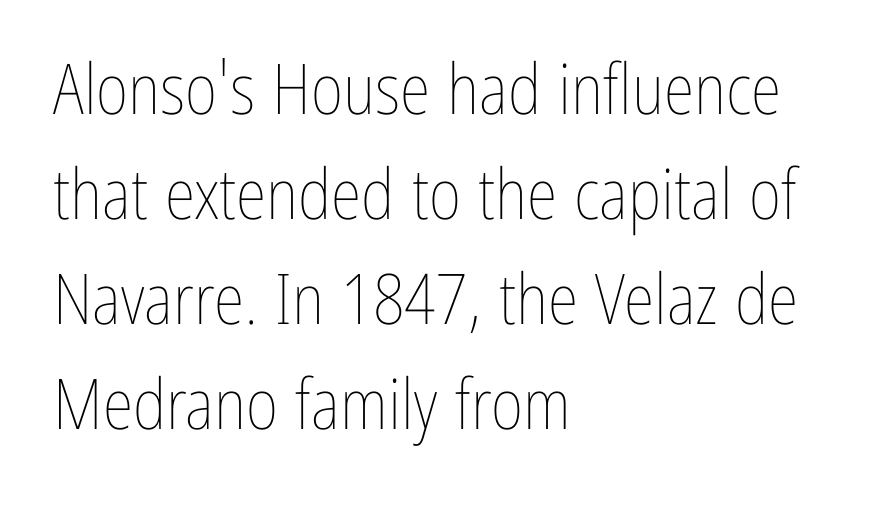
The image shows 70 px thin, condensed type, upright; set left-aligned, normal line spacing (1.5x), normal letter spacing, not underlined; low stroke contrast and a medium x-height.
